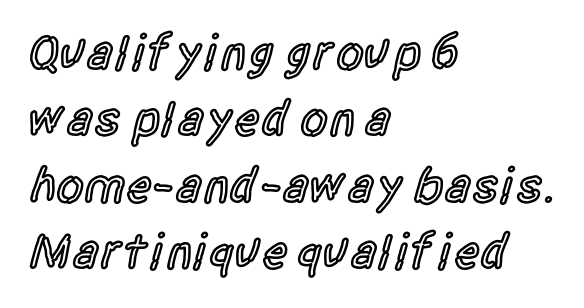
The image shows 50 px semibold, condensed sans-serif type; set left-aligned, normal line spacing (1.33x), normal letter spacing, not underlined; a large x-height.
